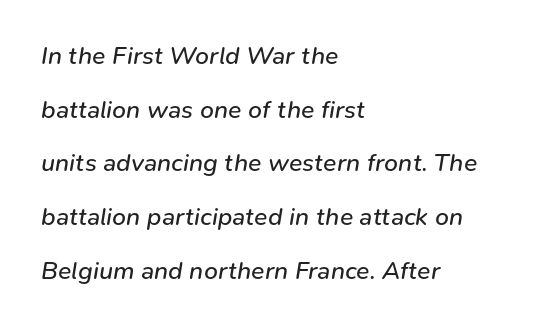
Q: Is the text bold? A: No.
Q: Is the text italic (slanted)? A: Yes, it leans right by about 9 degrees.
Q: Is the text underlined? A: No.
Q: How is the paragraph aligned? A: Left-aligned.
Q: Is the spacing between letters normal or unusually wide? A: Normal.
Q: Is the spacing between lines tight, normal or loose? A: Loose.
